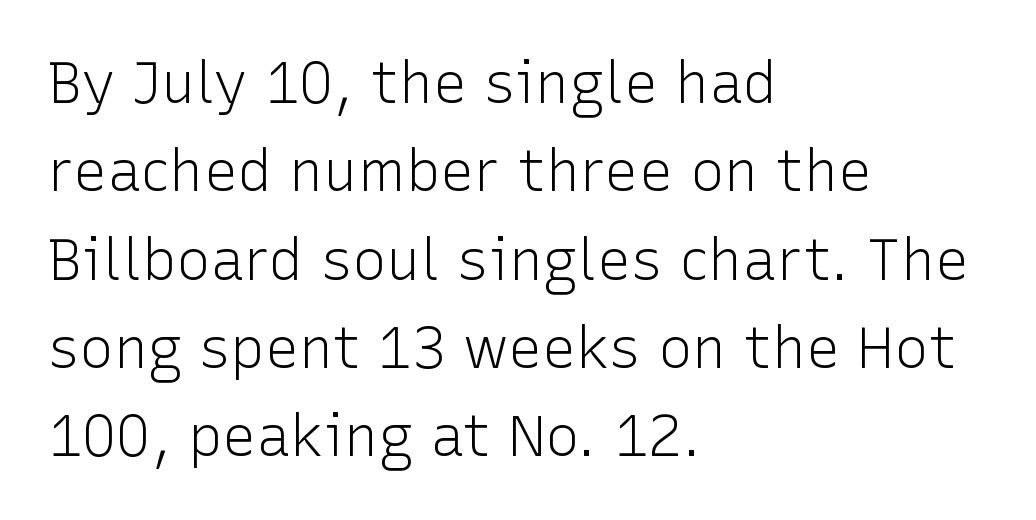
This block has exactly the height ordinary leading produces. Proportional: the letters do not fall into vertical columns. Check the space under the baseline: it is left empty. Honestly, the letter spacing is just normal — you wouldn't notice it. The rendering anchors every line to the left-hand side.
